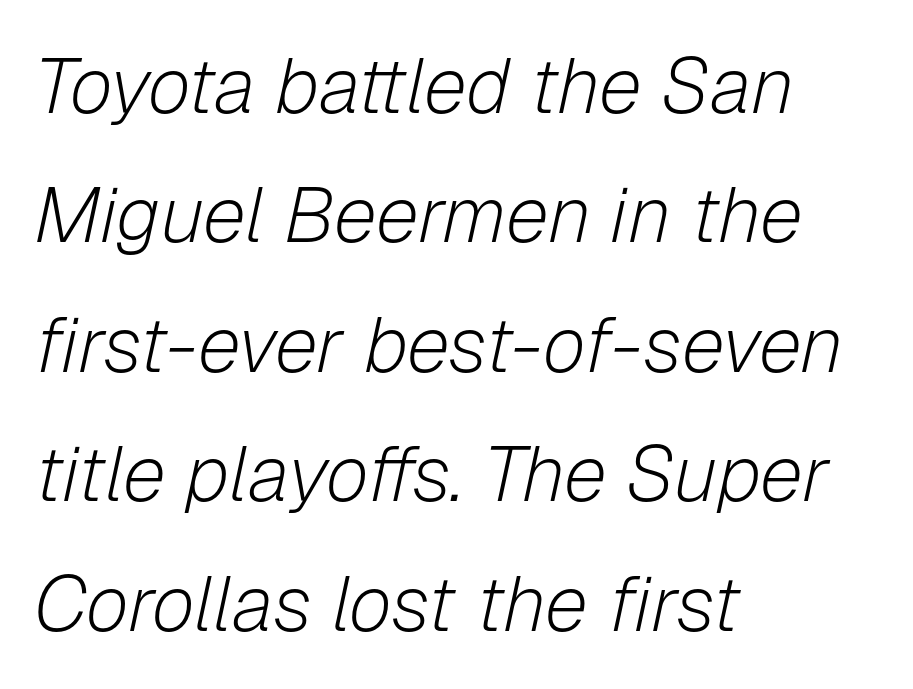
The image shows 78 px light type, italic (leaning right); set left-aligned, normal line spacing (1.66x), normal letter spacing, not underlined; low stroke contrast and a medium x-height.
